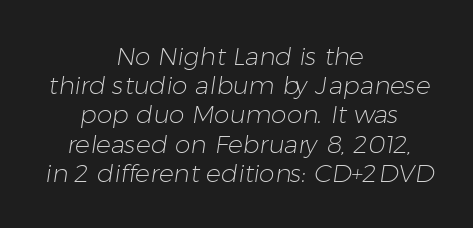
Q: Is the text bold? A: No.
Q: Is the text underlined? A: No.
Q: How is the paragraph aligned? A: Centered.
Q: Is the spacing between letters normal or unusually wide? A: Normal.
